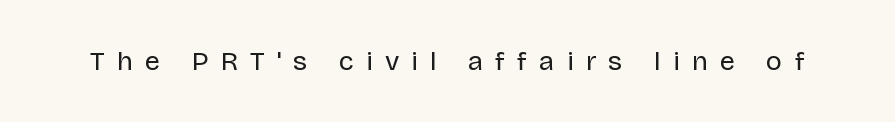
Q: Is the text bold? A: No.
Q: Is the text italic (slanted)? A: No, it is upright.
Q: Is the text underlined? A: No.
Q: Is the spacing between letters normal or unusually wide? A: Unusually wide.
